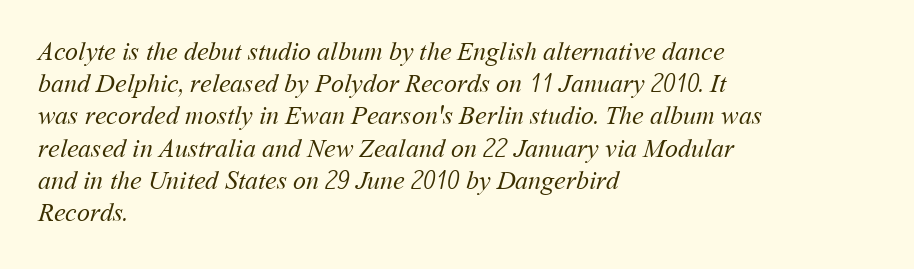
Q: Is the text bold? A: No.
Q: Is the text underlined? A: No.
Q: How is the paragraph aligned? A: Left-aligned.
Q: Is the spacing between letters normal or unusually wide? A: Normal.
